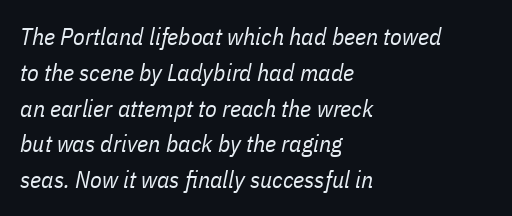
Q: Is the text bold? A: No.
Q: Is the text italic (slanted)? A: Yes, it leans right by about 11 degrees.
Q: Is the text underlined? A: No.
Q: How is the paragraph aligned? A: Left-aligned.
Q: Is the spacing between letters normal or unusually wide? A: Normal.
Q: Is the spacing between lines tight, normal or loose? A: Normal.
